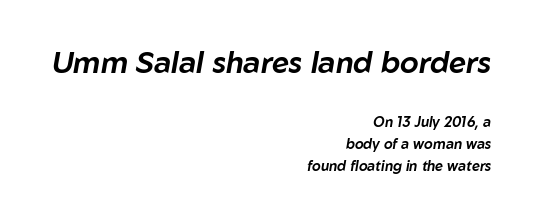
{"italic": "yes", "lean": "right", "slant_degrees": 10, "width": "normal", "stroke_contrast": "low", "x_height": "medium", "monospaced": "no", "underline": "no", "align": "right", "line_spacing": "normal", "line_spacing_ratio": 1.55, "letter_spacing": "normal", "letter_spacing_em": 0.0, "larger_block": "first", "size_ratio": 2.14, "glyph_px": 30}
